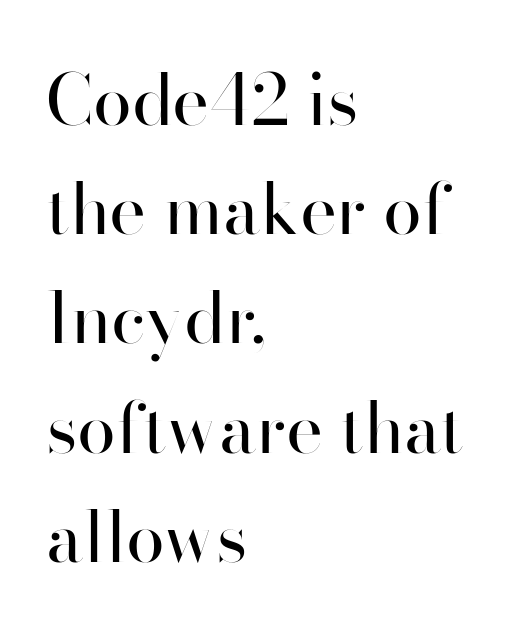
{"serif": "no", "italic": "no", "bold": "no", "weight": "regular", "width": "normal", "stroke_contrast": "high", "x_height": "small", "monospaced": "no", "underline": "no", "align": "left", "line_spacing": "normal", "line_spacing_ratio": 1.56, "letter_spacing": "normal", "letter_spacing_em": 0.0, "glyph_px": 70}
